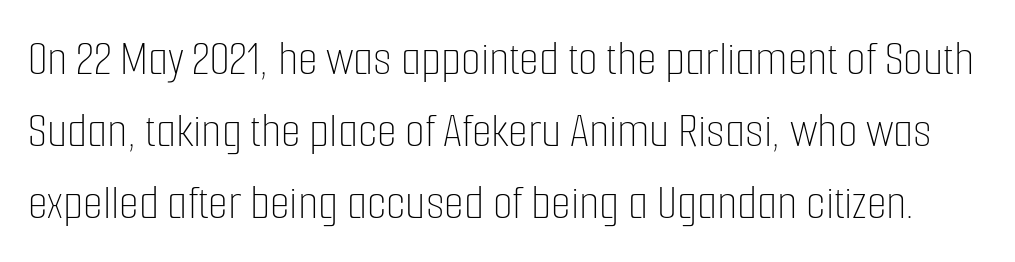
The image shows 51 px thin, condensed type, upright; set normal line spacing (1.41x), normal letter spacing, not underlined; low stroke contrast and a medium x-height.
